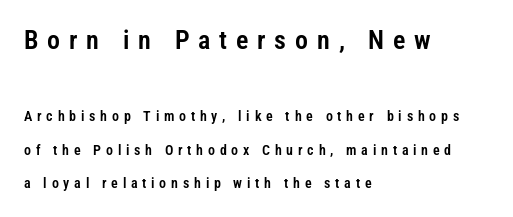
Q: Is the text italic (slanted)? A: No, it is upright.
Q: Is the text underlined? A: No.
Q: How is the paragraph aligned? A: Left-aligned.
Q: Is the spacing between letters normal or unusually wide? A: Unusually wide.
Q: Is the spacing between lines tight, normal or loose? A: Loose.
Q: Which block of text is set in a larger size, the first (top) or the second (bottom)? A: The first (top) one.
